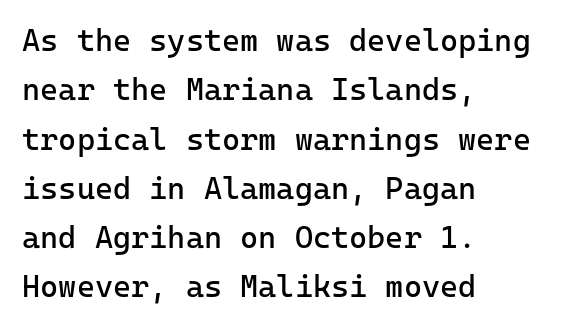
Q: Is the text bold? A: No.
Q: Is the text italic (slanted)? A: No, it is upright.
Q: Is the typeface a serif or a sans-serif typeface? A: Sans-serif.
Q: Is the text underlined? A: No.
Q: How is the paragraph aligned? A: Left-aligned.
Q: Is the spacing between letters normal or unusually wide? A: Normal.
Q: Is the spacing between lines tight, normal or loose? A: Normal.
Q: Width (condensed, normal, or wide)? A: Normal.
Q: Stroke contrast? A: Low.
Q: x-height? A: Medium.
